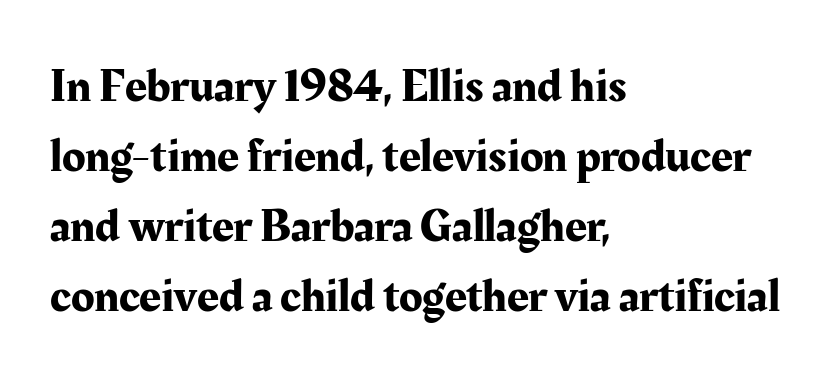
The image shows 48 px serif type, upright; set left-aligned, normal line spacing (1.46x), normal letter spacing, not underlined; medium stroke contrast and a medium x-height.
